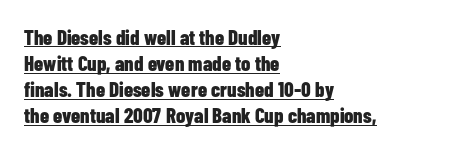
{"italic": "no", "bold": "yes", "underline": "yes", "align": "left", "line_spacing_ratio": 1.24, "letter_spacing": "normal", "letter_spacing_em": 0.0, "glyph_px": 21}
